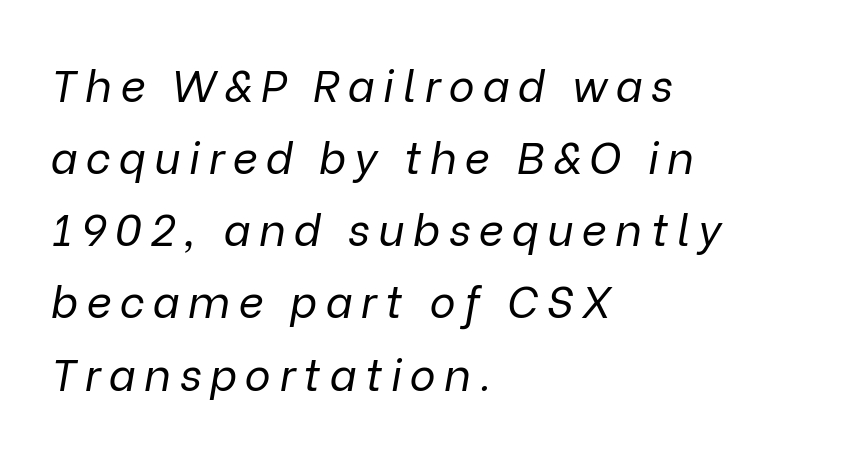
The image shows 44 px regular-weight type, italic (leaning right); set left-aligned, normal line spacing (1.64x), not underlined; low stroke contrast and a medium x-height.
